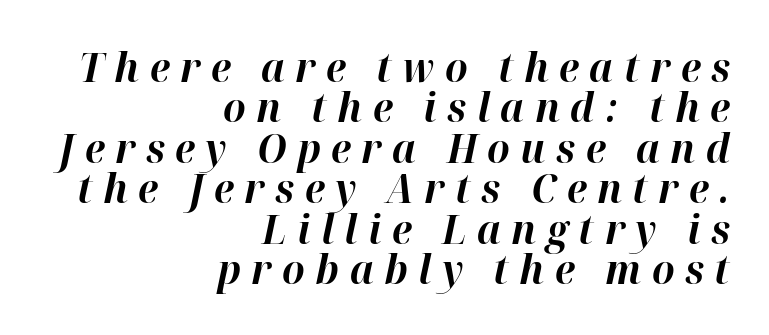
The image shows 40 px bold type, italic (leaning right); set right-aligned, tight line spacing (1.01x), unusually wide letter spacing (+0.26 em), not underlined; high stroke contrast and a medium x-height.
